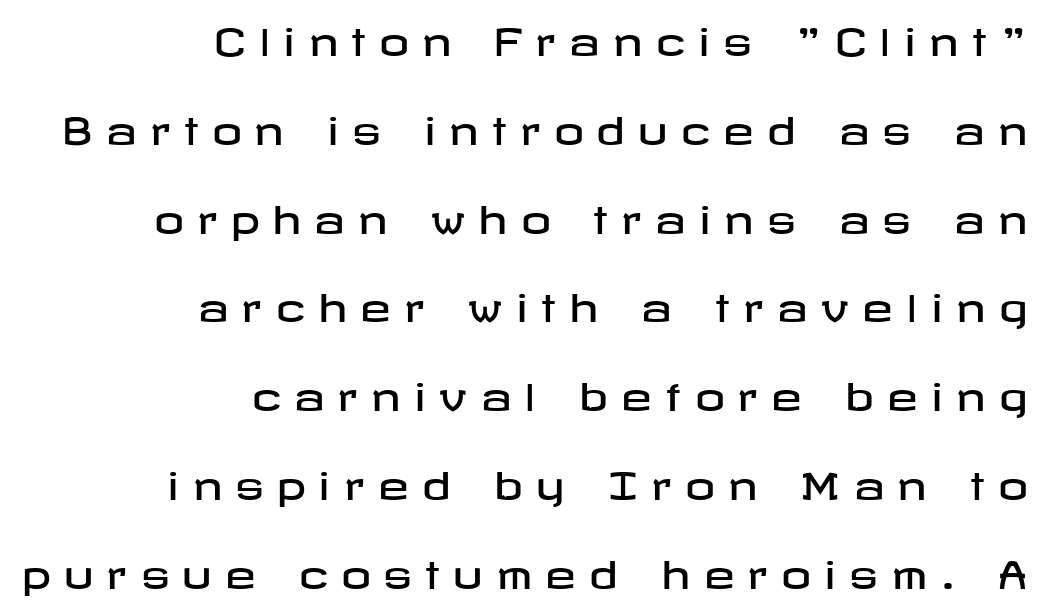
Q: Is the text italic (slanted)? A: No, it is upright.
Q: Is the typeface a serif or a sans-serif typeface? A: Sans-serif.
Q: Is the text underlined? A: No.
Q: How is the paragraph aligned? A: Right-aligned.
Q: Is the spacing between letters normal or unusually wide? A: Unusually wide.
Q: Is the spacing between lines tight, normal or loose? A: Loose.
Q: Width (condensed, normal, or wide)? A: Wide.
Q: Stroke contrast? A: Low.
Q: x-height? A: Medium.
